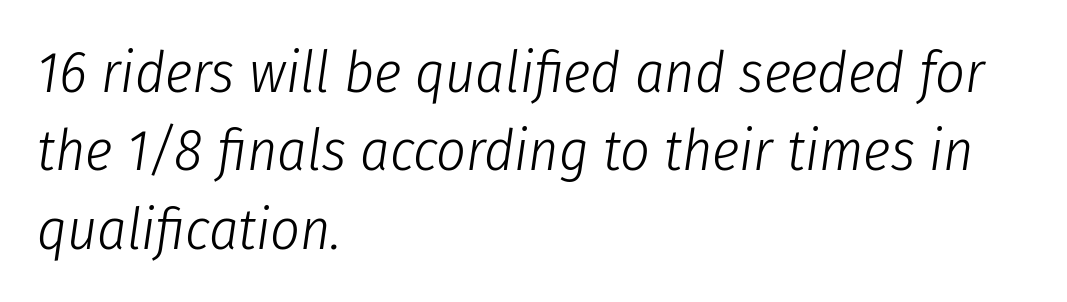
{"italic": "yes", "lean": "right", "slant_degrees": 8, "bold": "no", "weight": "light", "width": "condensed", "stroke_contrast": "low", "x_height": "medium", "monospaced": "no", "underline": "no", "align": "left", "line_spacing": "normal", "line_spacing_ratio": 1.35, "letter_spacing": "normal", "letter_spacing_em": 0.0, "glyph_px": 58}
